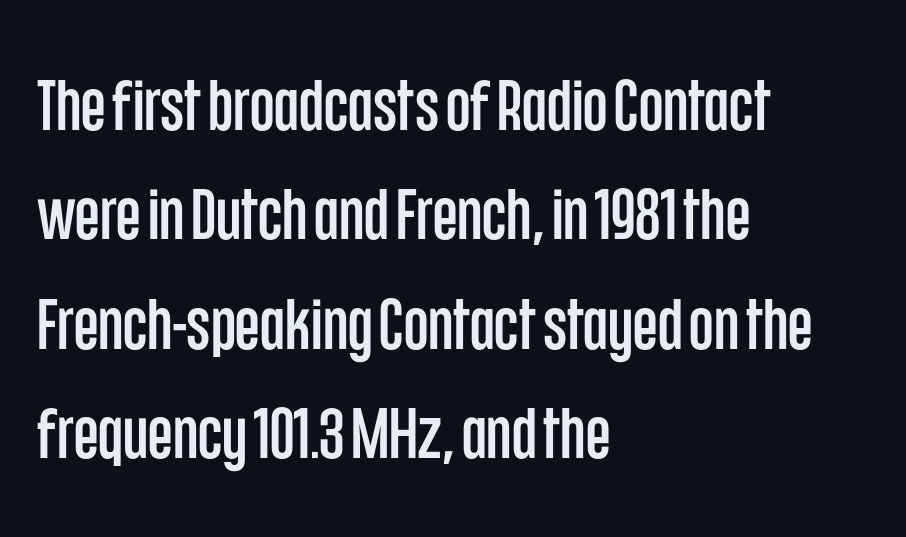
Q: Is the text italic (slanted)? A: No, it is upright.
Q: Is the typeface a serif or a sans-serif typeface? A: Sans-serif.
Q: Is the text underlined? A: No.
Q: How is the paragraph aligned? A: Left-aligned.
Q: Is the spacing between letters normal or unusually wide? A: Normal.
Q: Is the spacing between lines tight, normal or loose? A: Normal.
Q: Width (condensed, normal, or wide)? A: Condensed.
Q: Stroke contrast? A: Low.
Q: x-height? A: Large.
Q: Monospaced? A: No.
